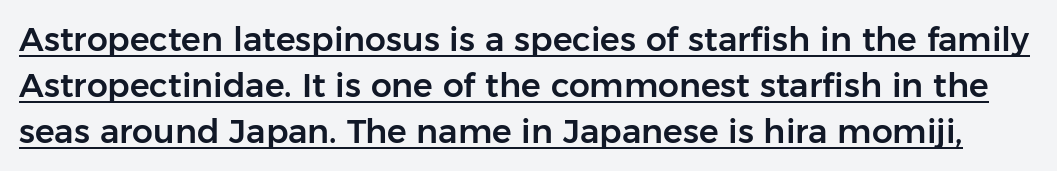
The image shows 33 px sans-serif type, upright; set normal line spacing (1.39x), normal letter spacing, underlined; low stroke contrast and a medium x-height.
